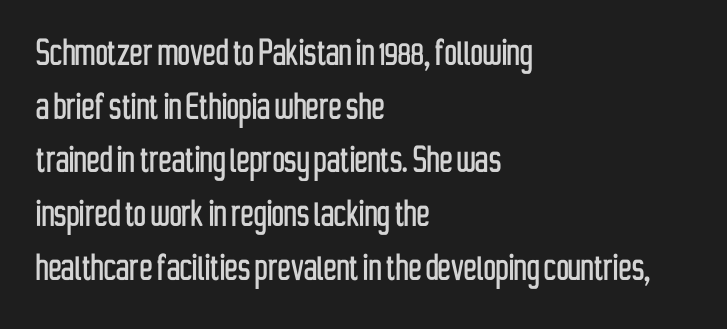
The image shows 43 px condensed sans-serif type, upright; set left-aligned, normal line spacing (1.25x), normal letter spacing, not underlined; low stroke contrast and a medium x-height.
